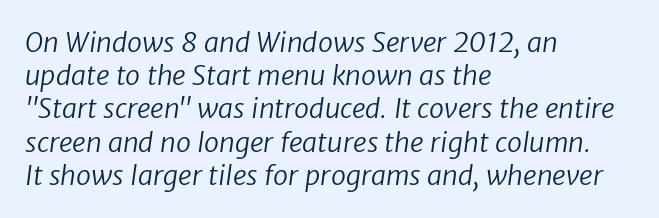
Q: Is the text bold? A: No.
Q: Is the text underlined? A: No.
Q: How is the paragraph aligned? A: Left-aligned.
Q: Is the spacing between letters normal or unusually wide? A: Normal.
